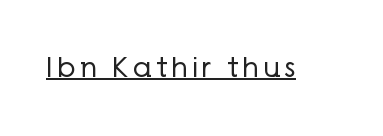
Italic? Not at all — the glyphs are vertical. Think of a printed novel: that variable character pitch is what you see here. Unbolded letterforms with no extra heft. Is this a sans? Yes — the strokes have no serifs.
